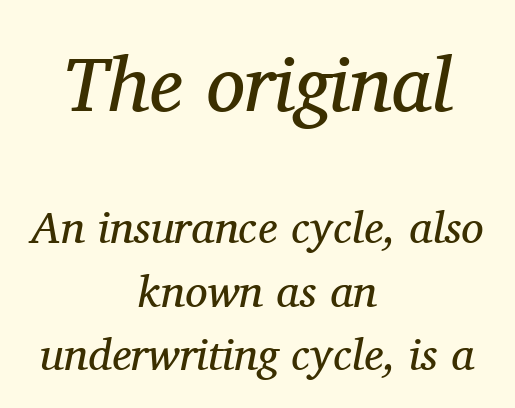
The image shows 78 px regular-weight serif type, italic (leaning right); set centered, normal line spacing (1.41x), normal letter spacing, not underlined; the first (top) block is 1.73x larger; medium stroke contrast and a medium x-height.
